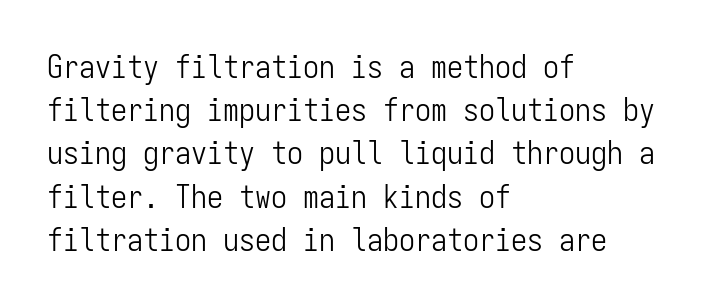
Q: Is the text bold? A: No.
Q: Is the text italic (slanted)? A: No, it is upright.
Q: Is the typeface a serif or a sans-serif typeface? A: Sans-serif.
Q: Is the text underlined? A: No.
Q: How is the paragraph aligned? A: Left-aligned.
Q: Is the spacing between letters normal or unusually wide? A: Normal.
Q: Is the spacing between lines tight, normal or loose? A: Normal.
Q: Width (condensed, normal, or wide)? A: Condensed.
Q: Stroke contrast? A: Low.
Q: x-height? A: Medium.
Q: Monospaced? A: Yes.
